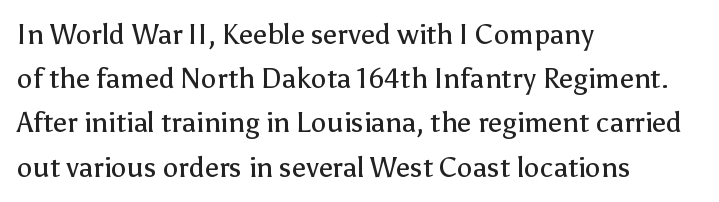
Q: Is the text bold? A: No.
Q: Is the text italic (slanted)? A: No, it is upright.
Q: Is the typeface a serif or a sans-serif typeface? A: Sans-serif.
Q: Is the text underlined? A: No.
Q: How is the paragraph aligned? A: Left-aligned.
Q: Is the spacing between letters normal or unusually wide? A: Normal.
Q: Is the spacing between lines tight, normal or loose? A: Normal.
Q: Width (condensed, normal, or wide)? A: Normal.
Q: Stroke contrast? A: Low.
Q: x-height? A: Medium.
Q: Monospaced? A: No.
